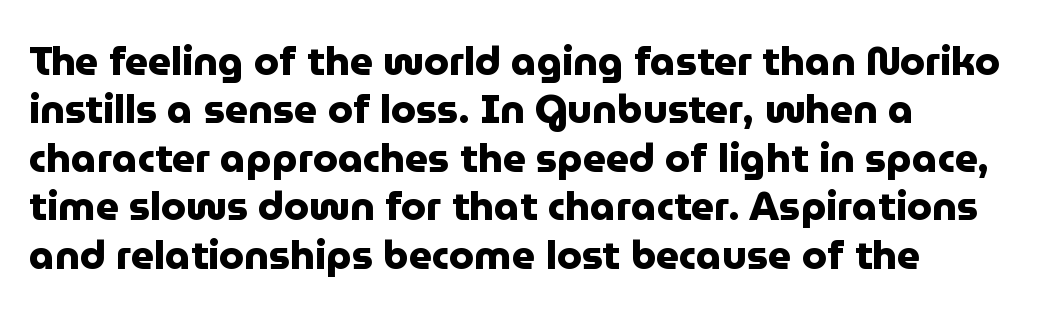
{"serif": "no", "italic": "no", "bold": "yes", "weight": "heavy", "width": "normal", "stroke_contrast": "low", "x_height": "medium", "monospaced": "no", "underline": "no", "line_spacing_ratio": 1.21, "letter_spacing": "normal", "letter_spacing_em": 0.0, "glyph_px": 40}
